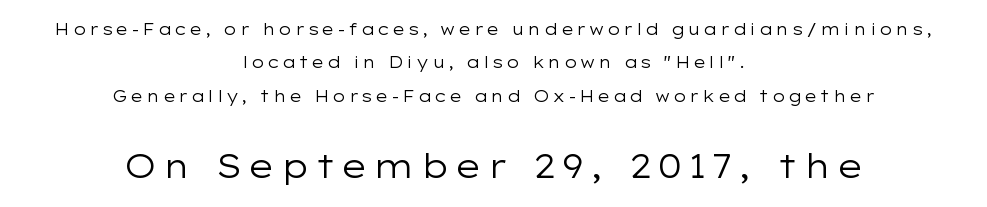
{"serif": "no", "italic": "no", "bold": "no", "weight": "regular", "width": "wide", "stroke_contrast": "low", "x_height": "medium", "monospaced": "no", "underline": "no", "align": "center", "line_spacing": "loose", "line_spacing_ratio": 2.08, "larger_block": "second", "size_ratio": 2.06, "glyph_px": 33}
